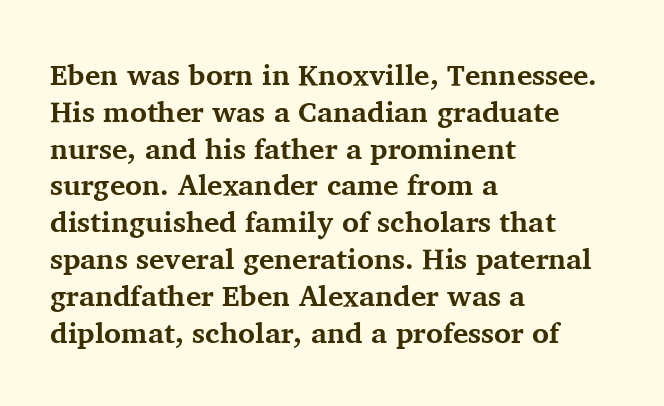
The image shows 29 px bold serif type, upright; set left-aligned, normal line spacing (1.27x), normal letter spacing, not underlined; medium stroke contrast and a medium x-height.
